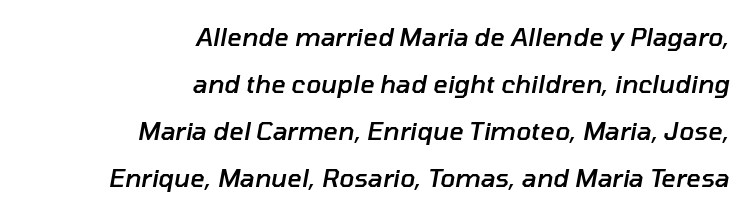
Q: Is the text bold? A: Semi-bold.
Q: Is the text italic (slanted)? A: Yes, it leans right by about 10 degrees.
Q: Is the text underlined? A: No.
Q: How is the paragraph aligned? A: Right-aligned.
Q: Is the spacing between letters normal or unusually wide? A: Normal.
